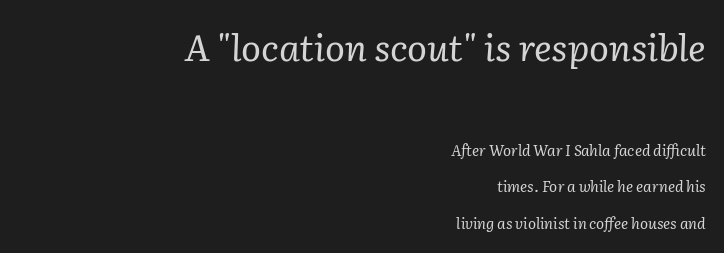
The image shows 37 px regular-weight serif type, italic (leaning right); set right-aligned, loose line spacing (2.44x), normal letter spacing, not underlined; the first (top) block is 2.47x larger; low stroke contrast and a medium x-height.
